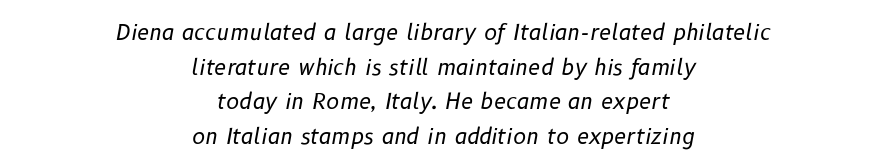
The image shows 22 px text type, italic (leaning right); set centered, normal line spacing (1.57x), normal letter spacing, not underlined.
